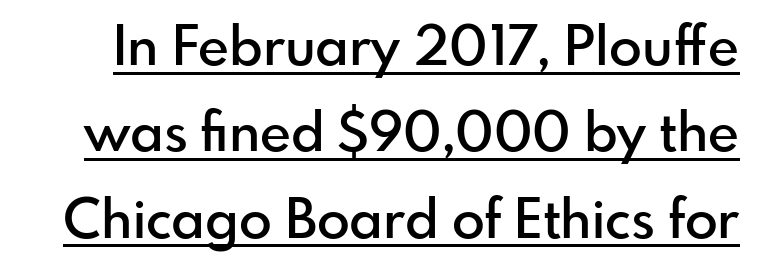
Regarding serifs, this sample does without them. As a designer I'd log this as weight 600, semibold. Character widths vary here, with narrow letters taking less room than wide ones. In terms of letterspacing, this is plain default setting.
